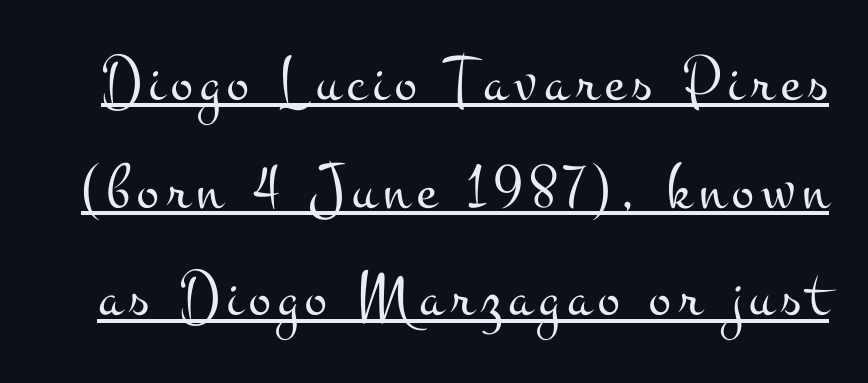
Reading down the column, the eye jumps a familiar distance to each next line. The cut favours lightness, reaching ordinary text weight at its darkest. Here the designer chose a conventional face with non-uniform glyph widths. The glyphs are accompanied by a horizontal stroke just below them.
